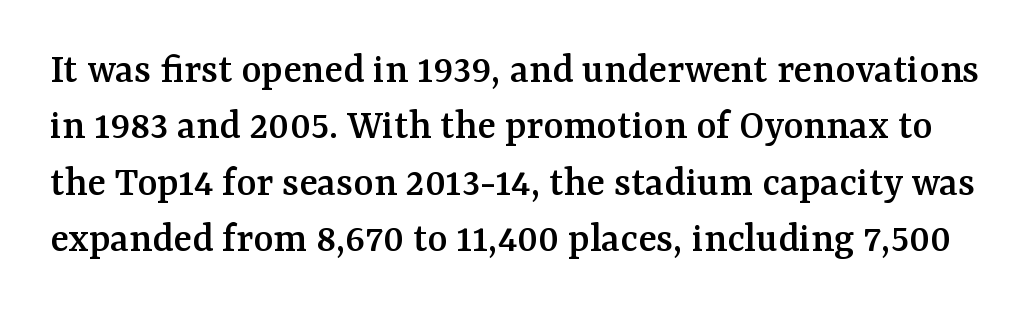
This rendering leaves character spacing at its baseline value. The letters advance in unequal steps, a hallmark of proportional type. Each row of text sits above clean, open space. Evenly set lines give the paragraph a standard silhouette. The type sits square on the baseline with zero lean. I'd call this a serif setting — the letters wear small feet.
